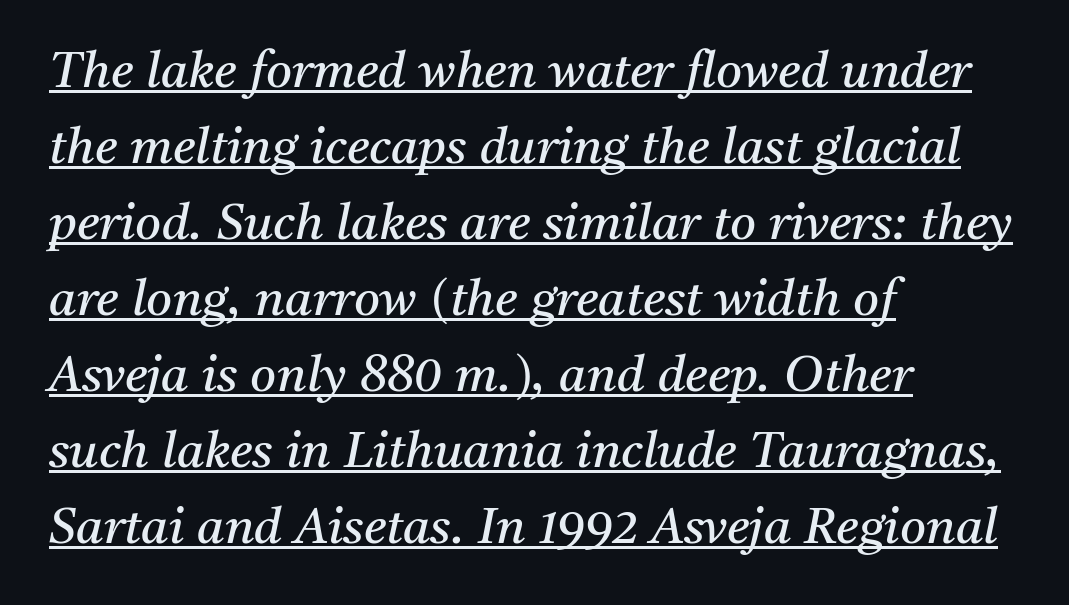
Q: Is the text bold? A: No.
Q: Is the text italic (slanted)? A: Yes, it leans right by about 11 degrees.
Q: Is the typeface a serif or a sans-serif typeface? A: Serif.
Q: Is the text underlined? A: Yes.
Q: How is the paragraph aligned? A: Left-aligned.
Q: Is the spacing between letters normal or unusually wide? A: Normal.
Q: Is the spacing between lines tight, normal or loose? A: Normal.
Q: Width (condensed, normal, or wide)? A: Normal.
Q: Stroke contrast? A: Medium.
Q: x-height? A: Medium.
Q: Monospaced? A: No.
